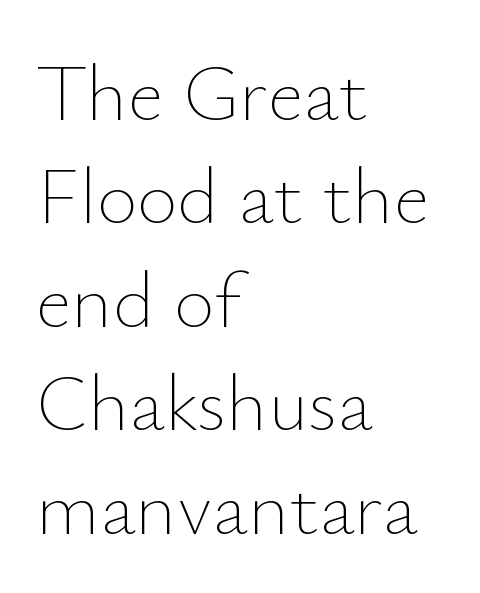
Q: Is the text bold? A: No.
Q: Is the text italic (slanted)? A: No, it is upright.
Q: Is the text underlined? A: No.
Q: How is the paragraph aligned? A: Left-aligned.
Q: Is the spacing between letters normal or unusually wide? A: Normal.
Q: Is the spacing between lines tight, normal or loose? A: Normal.
Q: Width (condensed, normal, or wide)? A: Normal.
Q: Stroke contrast? A: Low.
Q: x-height? A: Small.
Q: Monospaced? A: No.
